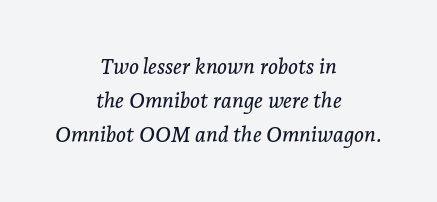
Underline: absent. There is no visible air inserted between adjacent glyphs. Rows of type keep a routine distance in the vertical direction. Horizontally, the lines are justified to the midpoint only. The face used here has a pronounced slope to its letters.
